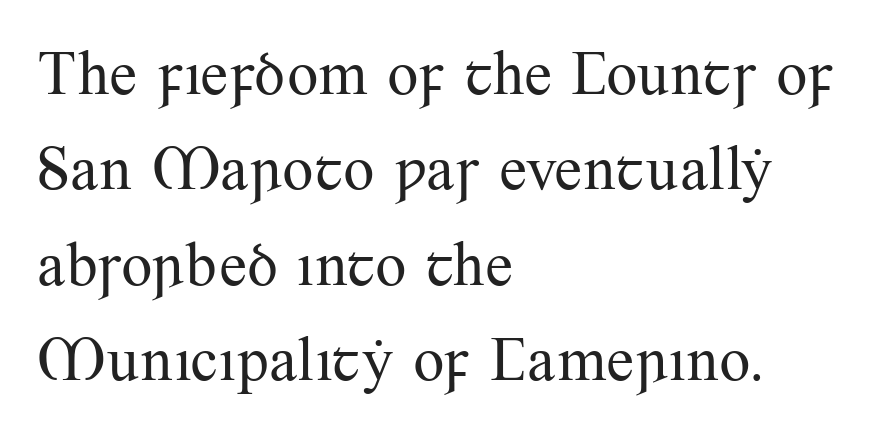
Type style note: has serifs. Varying glyph widths throughout — classic text-font behaviour. This is not heavy type; no bold has been used. The ragged edge is on the right, which tells us the setting is flush left. How are the letters spaced? Ordinarily, with no added tracking. The string is rendered with underlining switched off.
